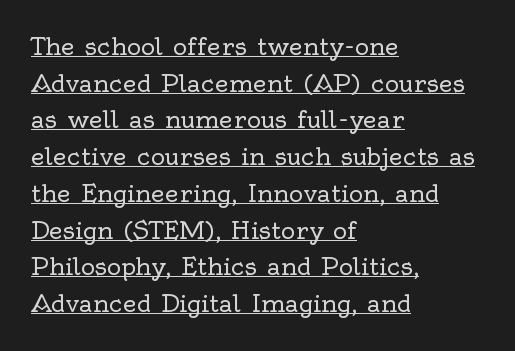
Q: Is the text bold? A: No.
Q: Is the text italic (slanted)? A: No, it is upright.
Q: Is the text underlined? A: Yes.
Q: How is the paragraph aligned? A: Left-aligned.
Q: Is the spacing between letters normal or unusually wide? A: Normal.
Q: Is the spacing between lines tight, normal or loose? A: Normal.
